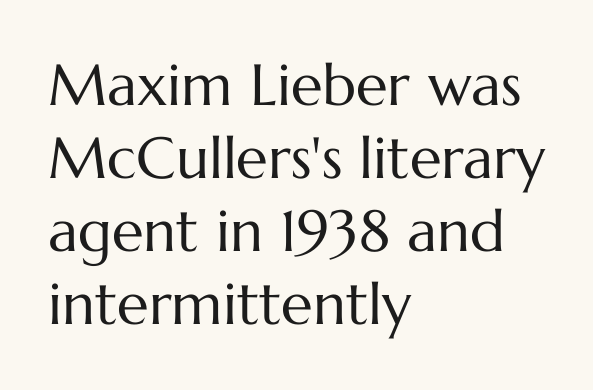
Q: Is the text bold? A: No.
Q: Is the text italic (slanted)? A: No, it is upright.
Q: Is the text underlined? A: No.
Q: How is the paragraph aligned? A: Left-aligned.
Q: Is the spacing between letters normal or unusually wide? A: Normal.
Q: Is the spacing between lines tight, normal or loose? A: Normal.
Q: Width (condensed, normal, or wide)? A: Normal.
Q: Stroke contrast? A: Medium.
Q: x-height? A: Medium.
Q: Monospaced? A: No.
